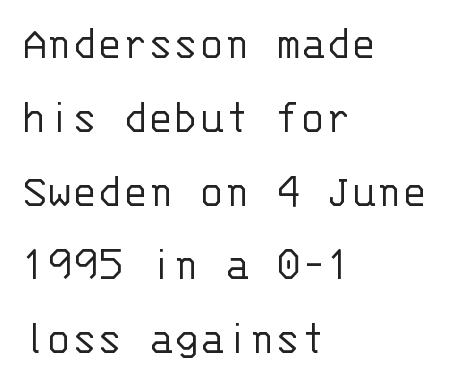
The image shows 47 px light sans-serif type, upright, monospaced; set left-aligned, normal line spacing (1.57x), normal letter spacing, not underlined; low stroke contrast and a large x-height.
